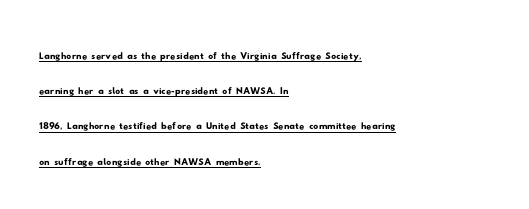
The image shows 25 px text type; set left-aligned, normal line spacing (1.41x), normal letter spacing, underlined.
